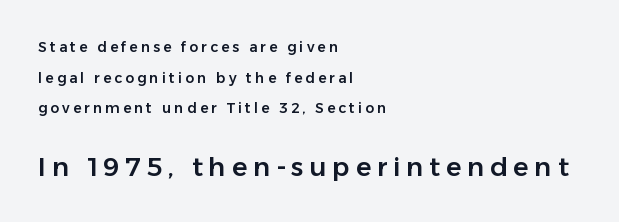
Whoever set this made the second block the dominant, larger element. In terms of posture, this sample is upright. This block would shrink considerably if given ordinary leading; it's expanded now. Bare-footed words on every line. The tracking jumps out immediately: characters are airy and widely separated. Layout note: lines flush left.
